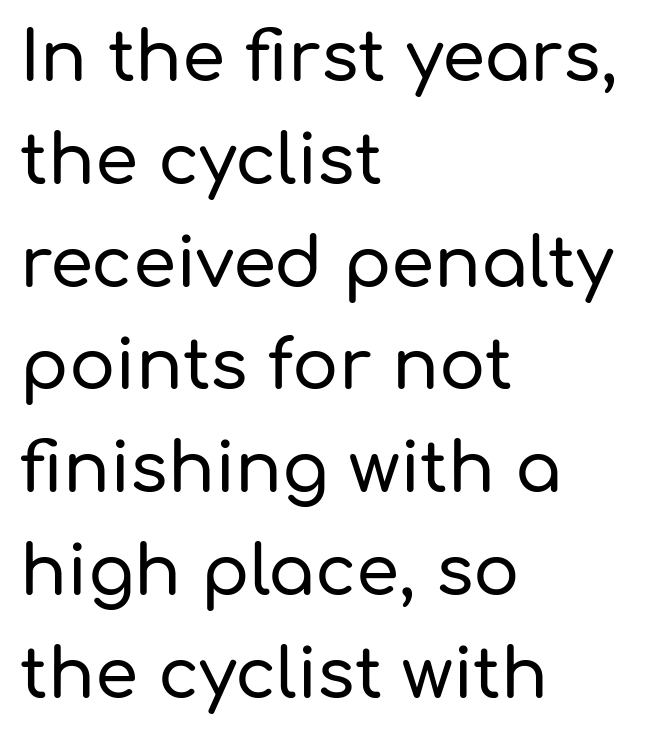
Style check: upright. You could not count columns in this text — the font is proportionally spaced. A normal amount of white space separates one row of letters from the next. Observe the absence of serifs on each vertical stroke in this sample.
